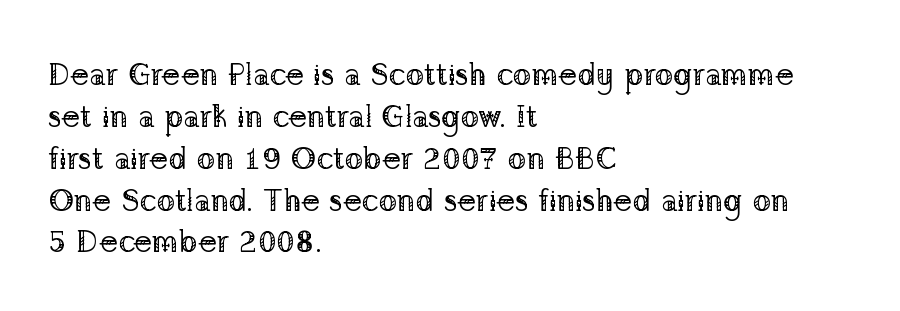
{"serif": "yes", "italic": "no", "bold": "no", "weight": "regular", "width": "normal", "stroke_contrast": "low", "x_height": "medium", "monospaced": "no", "underline": "no", "align": "left", "line_spacing": "normal", "line_spacing_ratio": 1.35, "letter_spacing": "normal", "letter_spacing_em": 0.0, "glyph_px": 31}
